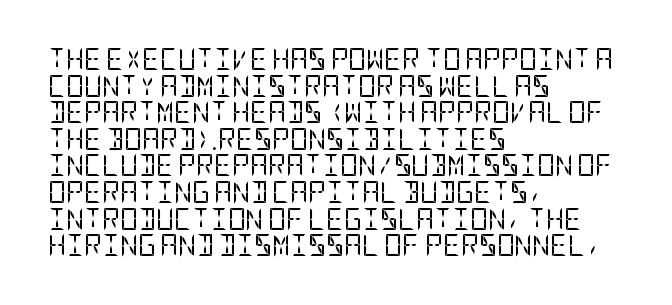
The face used here is rendered with its standard letterfit. The rag falls on the right side of this text block. The typeface has the unassuming heft of standard copy or less. Italic: no, the glyphs are upright roman.
